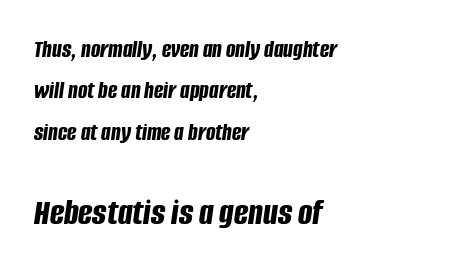
Q: Is the text bold? A: Yes.
Q: Is the text italic (slanted)? A: Yes, it leans right by about 8 degrees.
Q: Is the text underlined? A: No.
Q: How is the paragraph aligned? A: Left-aligned.
Q: Is the spacing between letters normal or unusually wide? A: Normal.
Q: Is the spacing between lines tight, normal or loose? A: Normal.
Q: Which block of text is set in a larger size, the first (top) or the second (bottom)? A: The second (bottom) one.
Q: Width (condensed, normal, or wide)? A: Condensed.
Q: Stroke contrast? A: Low.
Q: x-height? A: Large.
Q: Monospaced? A: No.
